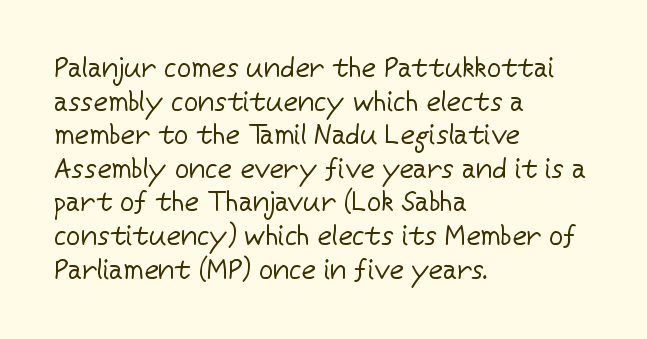
Q: Is the text bold? A: No.
Q: Is the text italic (slanted)? A: No, it is upright.
Q: Is the typeface a serif or a sans-serif typeface? A: Sans-serif.
Q: Is the text underlined? A: No.
Q: How is the paragraph aligned? A: Left-aligned.
Q: Is the spacing between letters normal or unusually wide? A: Normal.
Q: Width (condensed, normal, or wide)? A: Normal.
Q: Stroke contrast? A: Low.
Q: x-height? A: Medium.
Q: Monospaced? A: No.
